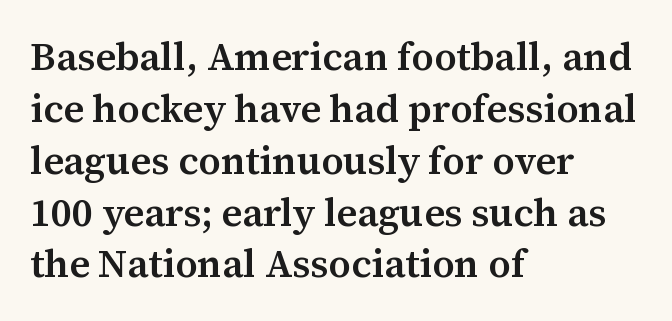
{"serif": "yes", "italic": "no", "bold": "semi", "weight": "semibold", "width": "normal", "stroke_contrast": "medium", "x_height": "medium", "monospaced": "no", "underline": "no", "align": "left", "line_spacing": "normal", "line_spacing_ratio": 1.33, "letter_spacing": "normal", "letter_spacing_em": 0.0, "glyph_px": 39}
